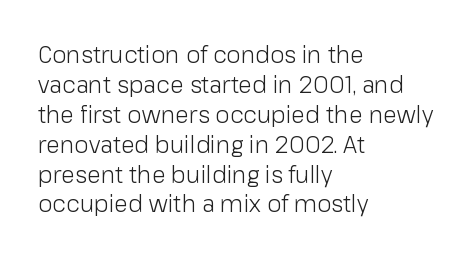
The lines are quadded left. The font sits on the lighter half of the weight spectrum, regular included. Tracking here is standard; glyphs follow each other at the usual distance. Italic? Not at all — the glyphs are vertical. Rule under the text: the space is simply empty.
